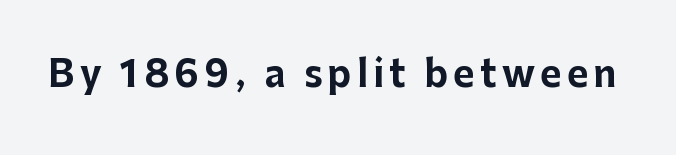
{"serif": "no", "italic": "no", "bold": "yes", "weight": "bold", "width": "normal", "stroke_contrast": "low", "x_height": "medium", "monospaced": "no", "underline": "no", "glyph_px": 36}
